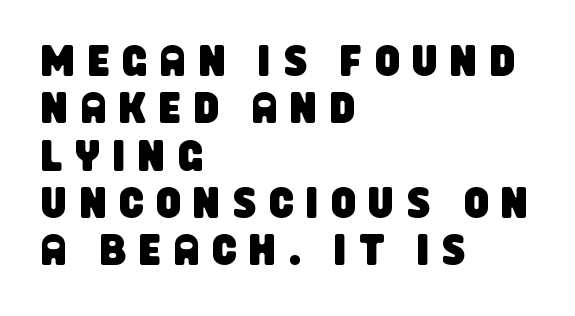
The image shows 43 px condensed sans-serif type; set left-aligned, tight line spacing (1.1x), unusually wide letter spacing (+0.3 em), not underlined; low stroke contrast and a large x-height.
